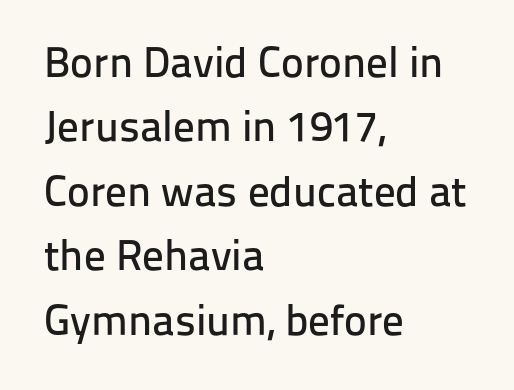
The specimen omits any rule beneath the text block's lines. Note the varied advance widths — an 'i' is clearly narrower than an 'm'. The paragraph shown leans on its left margin. Posture: upright roman. Is this a sans? Yes — the strokes have no serifs. How would I describe the line gaps? Plain and ordinary.
